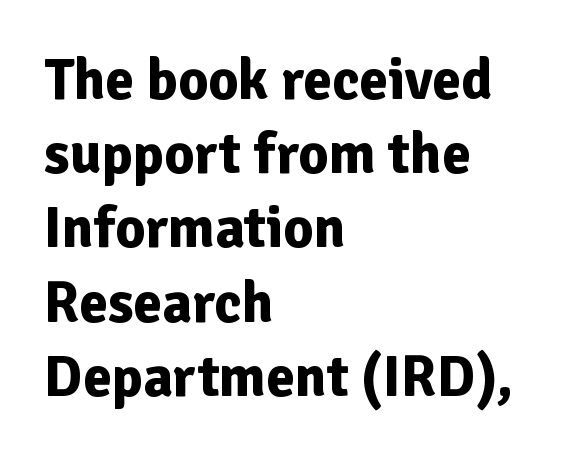
Students, observe: this is what conventionally led text looks like. Is there any slant? The stems are plumb. The space beneath each line is pristine and unruled. Nothing sits at the stroke ends, so this counts as sans-serif.
